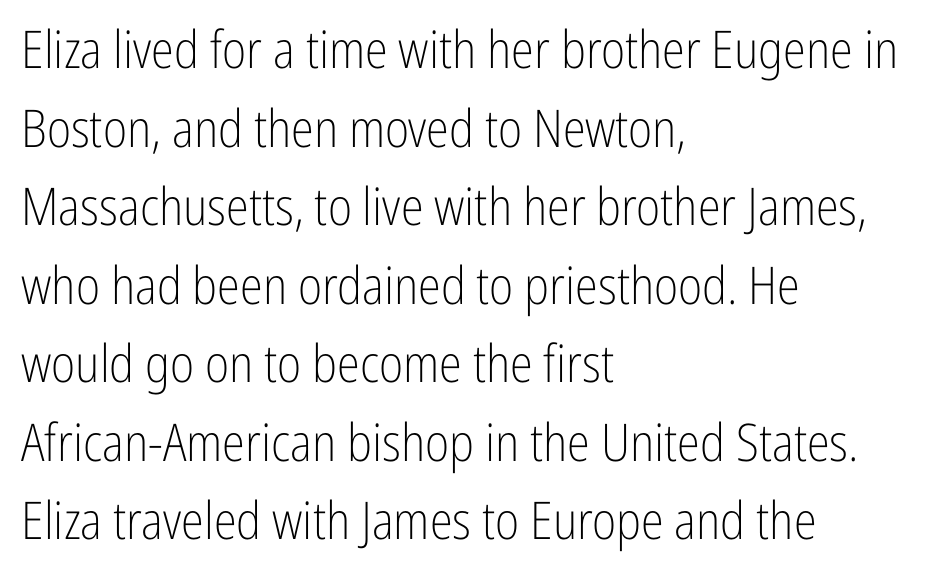
Q: Is the text bold? A: No.
Q: Is the text italic (slanted)? A: No, it is upright.
Q: Is the typeface a serif or a sans-serif typeface? A: Sans-serif.
Q: Is the text underlined? A: No.
Q: How is the paragraph aligned? A: Left-aligned.
Q: Is the spacing between letters normal or unusually wide? A: Normal.
Q: Is the spacing between lines tight, normal or loose? A: Normal.
Q: Width (condensed, normal, or wide)? A: Condensed.
Q: Stroke contrast? A: Low.
Q: x-height? A: Medium.
Q: Monospaced? A: No.
